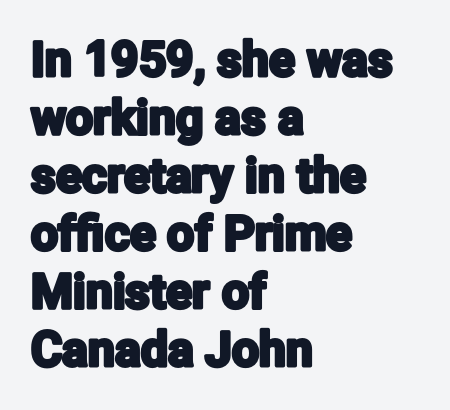
The image shows 48 px condensed sans-serif type, upright; set left-aligned, line spacing 1.21x, normal letter spacing, not underlined; low stroke contrast and a medium x-height.
